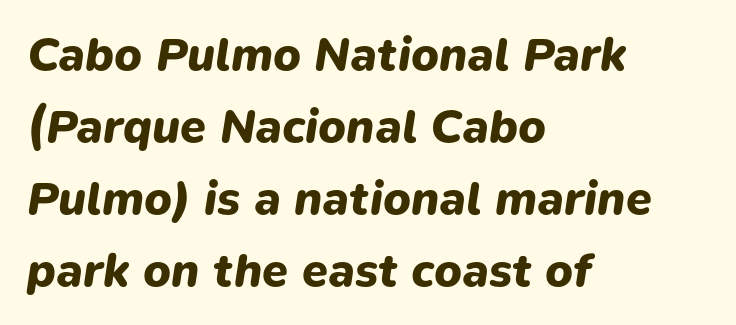
Q: Is the text bold? A: Yes.
Q: Is the text italic (slanted)? A: Yes, it leans right by about 9 degrees.
Q: Is the text underlined? A: No.
Q: How is the paragraph aligned? A: Left-aligned.
Q: Is the spacing between letters normal or unusually wide? A: Normal.
Q: Is the spacing between lines tight, normal or loose? A: Normal.
Q: Width (condensed, normal, or wide)? A: Normal.
Q: Stroke contrast? A: Low.
Q: x-height? A: Medium.
Q: Monospaced? A: No.
